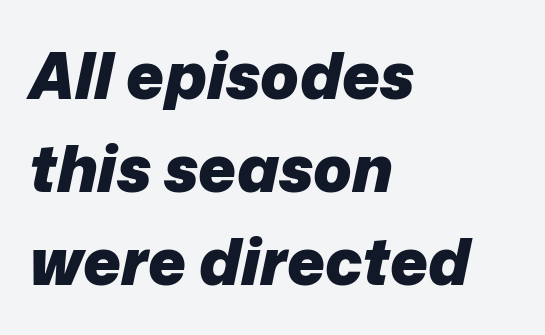
{"italic": "yes", "lean": "right", "slant_degrees": 12, "bold": "yes", "weight": "heavy", "width": "normal", "stroke_contrast": "low", "x_height": "medium", "monospaced": "no", "underline": "no", "align": "left", "line_spacing": "normal", "line_spacing_ratio": 1.45, "letter_spacing": "normal", "letter_spacing_em": 0.0, "glyph_px": 64}
